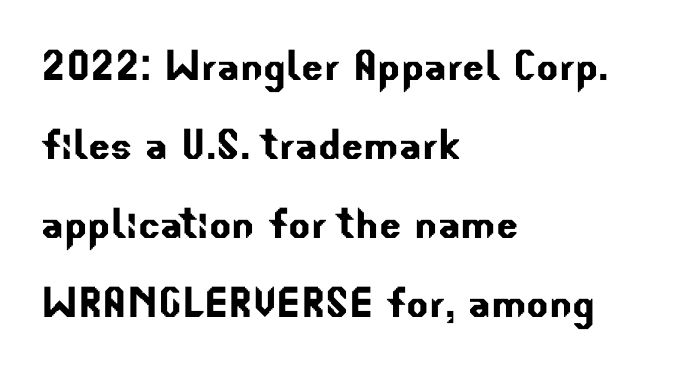
These lines are composed in type without serifs. In terms of letterspacing, this is plain default setting. The passage is arranged the way most books set body copy — flush left. How would I describe the line gaps? Plain and ordinary. Clear beneath every line of the passage.
